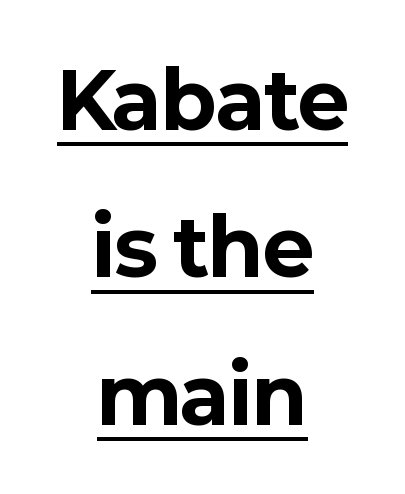
The image shows 78 px bold sans-serif type, upright; set centered, line spacing 1.89x, normal letter spacing, underlined; low stroke contrast and a medium x-height.
